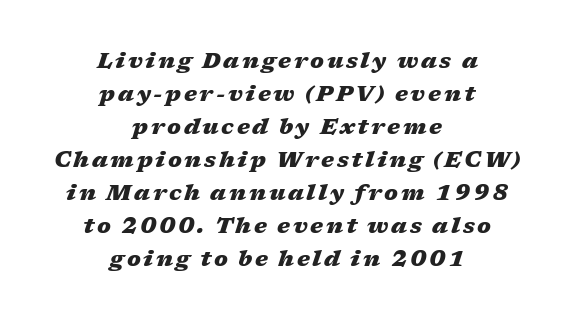
The image shows 22 px bold type, italic (leaning right); set centered, normal line spacing (1.5x), not underlined.
